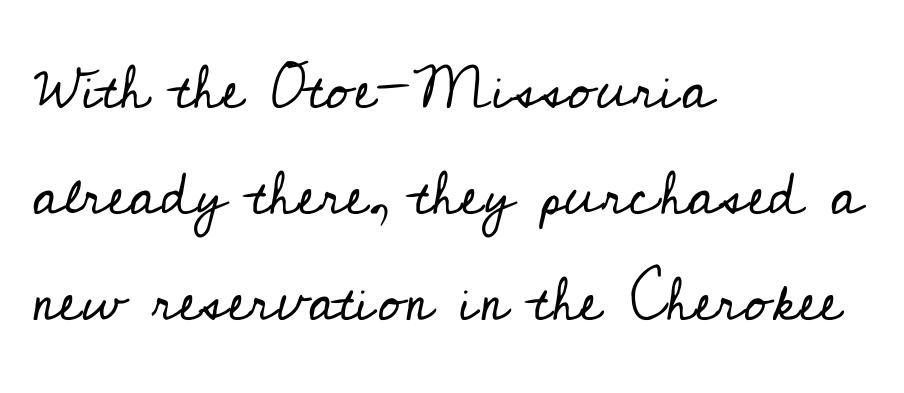
Q: Is the text bold? A: No.
Q: Is the text italic (slanted)? A: Yes.
Q: Is the typeface a serif or a sans-serif typeface? A: Serif.
Q: Is the text underlined? A: No.
Q: How is the paragraph aligned? A: Left-aligned.
Q: Is the spacing between letters normal or unusually wide? A: Normal.
Q: Width (condensed, normal, or wide)? A: Normal.
Q: Stroke contrast? A: Low.
Q: x-height? A: Small.
Q: Monospaced? A: No.
